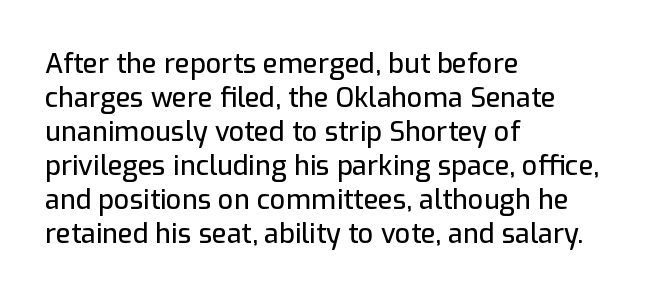
Q: Is the text italic (slanted)? A: No, it is upright.
Q: Is the text underlined? A: No.
Q: How is the paragraph aligned? A: Left-aligned.
Q: Is the spacing between letters normal or unusually wide? A: Normal.
Q: Is the spacing between lines tight, normal or loose? A: Normal.
